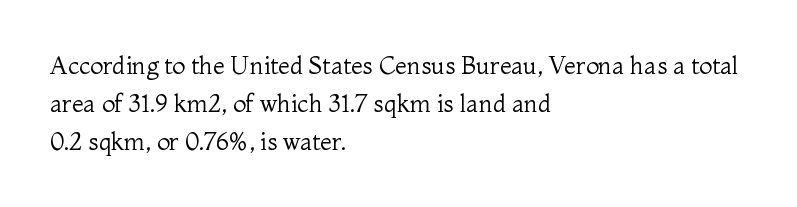
The image shows 24 px text type, upright; set left-aligned, normal line spacing (1.58x), normal letter spacing, not underlined.
